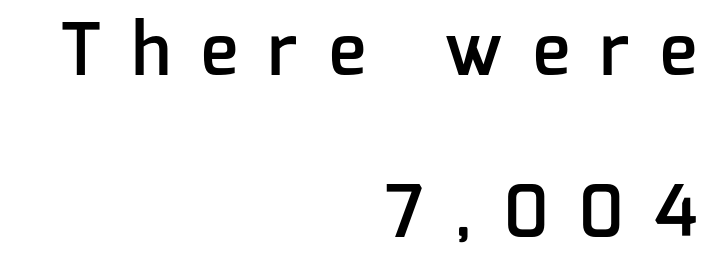
If you drew a ruler down the right edge, every line would touch it. The space beneath each line is pristine and unruled. Heft: intermediate — a semibold. No italicization has been applied; the sample stays upright.
